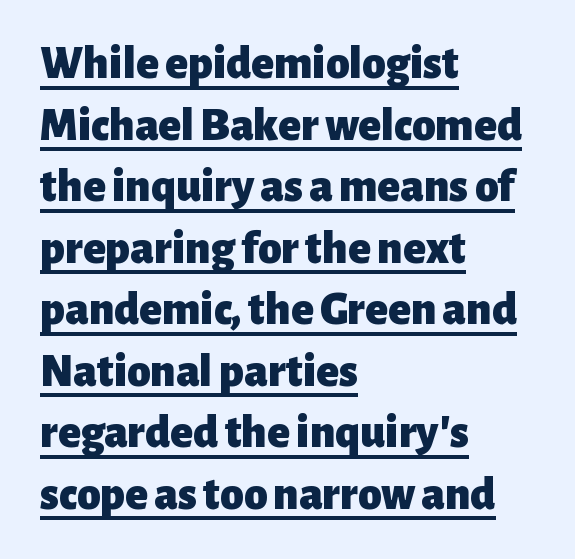
The rag falls on the right side of this text block. The vertical gap from one line to the next is medium. Chunky letters — that's bold for sure. Nope, no serifs anywhere on these letters. If you drew a line through each stem, it would be perfectly vertical.
